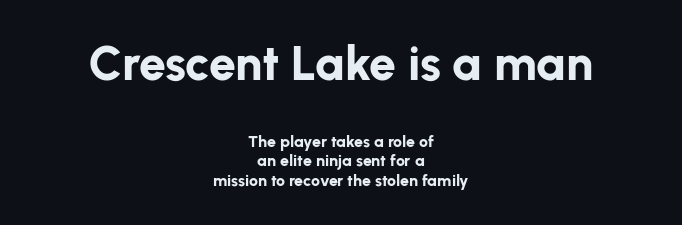
Do the characters align in a grid? No, the font is proportional. Of the two passages, the one on top uses the larger point size. In terms of posture, this sample is upright. The text block is weighted toward neither margin, spreading evenly from the middle. The zone under the glyphs is completely vacant. The tracking reads as untouched default to a designer's eye.
